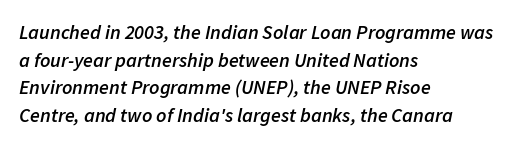
{"italic": "yes", "lean": "right", "slant_degrees": 11, "bold": "semi", "underline": "no", "align": "left", "line_spacing": "normal", "line_spacing_ratio": 1.38, "letter_spacing": "normal", "letter_spacing_em": 0.0, "glyph_px": 20}
